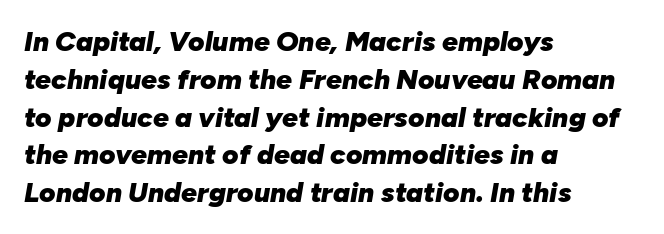
Q: Is the text bold? A: Yes.
Q: Is the text italic (slanted)? A: Yes, it leans right by about 10 degrees.
Q: Is the text underlined? A: No.
Q: How is the paragraph aligned? A: Left-aligned.
Q: Is the spacing between letters normal or unusually wide? A: Normal.
Q: Is the spacing between lines tight, normal or loose? A: Normal.
Q: Width (condensed, normal, or wide)? A: Normal.
Q: Stroke contrast? A: Low.
Q: x-height? A: Medium.
Q: Monospaced? A: No.
